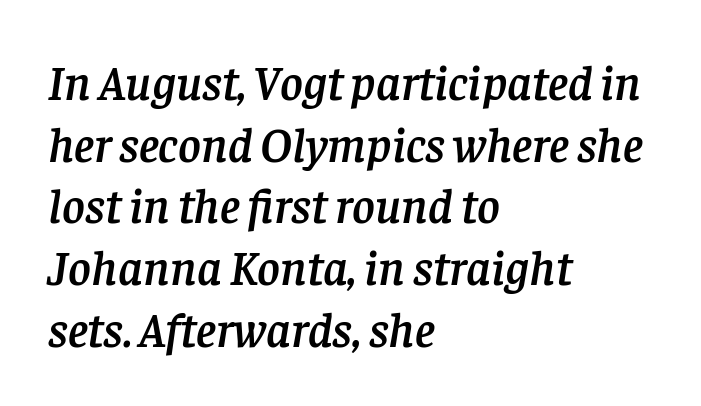
The image shows 49 px serif type, italic (leaning right); set left-aligned, normal line spacing (1.26x), normal letter spacing, not underlined; low stroke contrast and a large x-height.
